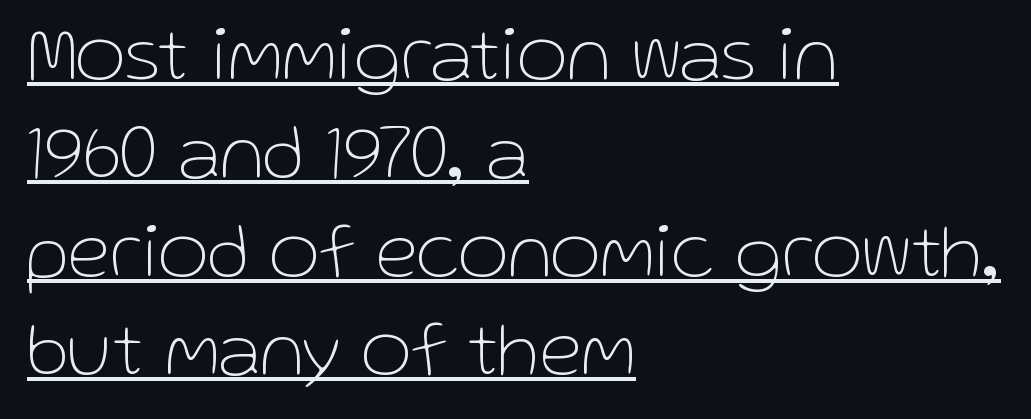
The image shows 78 px thin sans-serif type, upright; set left-aligned, normal line spacing (1.26x), normal letter spacing, underlined; low stroke contrast and a medium x-height.
